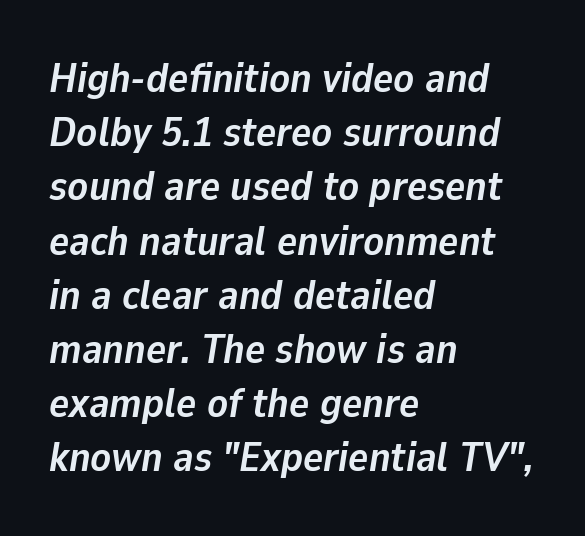
{"italic": "yes", "lean": "right", "slant_degrees": 9, "bold": "yes", "weight": "semibold", "width": "normal", "stroke_contrast": "low", "x_height": "medium", "monospaced": "no", "underline": "no", "align": "left", "line_spacing": "normal", "line_spacing_ratio": 1.29, "letter_spacing": "normal", "letter_spacing_em": 0.0, "glyph_px": 42}
